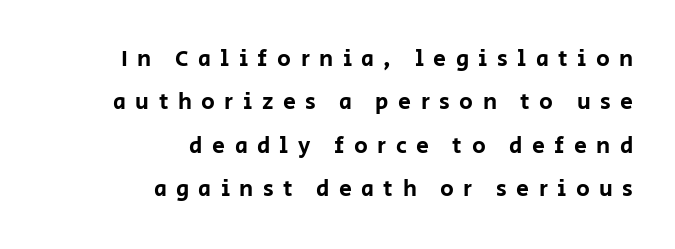
Q: Is the text italic (slanted)? A: No, it is upright.
Q: Is the text underlined? A: No.
Q: How is the paragraph aligned? A: Right-aligned.
Q: Is the spacing between letters normal or unusually wide? A: Unusually wide.
